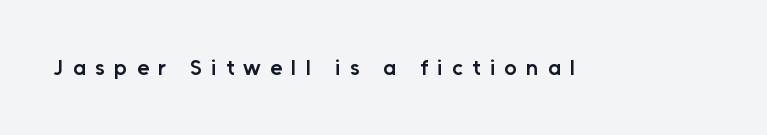
Q: Is the text bold? A: Semi-bold.
Q: Is the text italic (slanted)? A: No, it is upright.
Q: Is the text underlined? A: No.
Q: Is the spacing between letters normal or unusually wide? A: Unusually wide.
